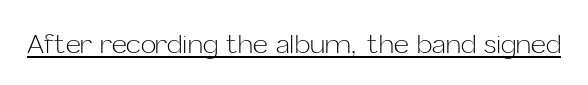
{"italic": "no", "bold": "no", "underline": "yes", "letter_spacing": "normal", "letter_spacing_em": 0.0, "glyph_px": 26}
